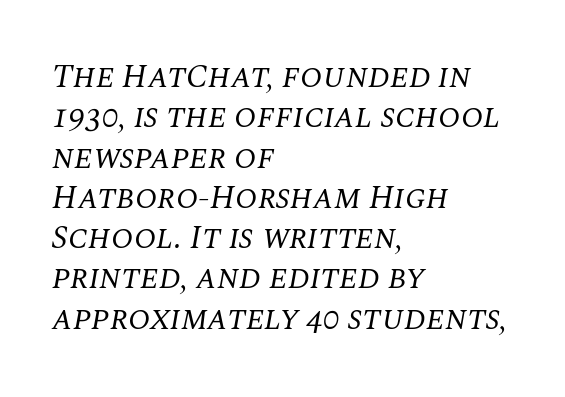
Q: Is the text bold? A: No.
Q: Is the text italic (slanted)? A: Yes, it leans right by about 10 degrees.
Q: Is the typeface a serif or a sans-serif typeface? A: Serif.
Q: Is the text underlined? A: No.
Q: How is the paragraph aligned? A: Left-aligned.
Q: Is the spacing between letters normal or unusually wide? A: Normal.
Q: Width (condensed, normal, or wide)? A: Normal.
Q: Stroke contrast? A: Medium.
Q: x-height? A: Large.
Q: Monospaced? A: No.
